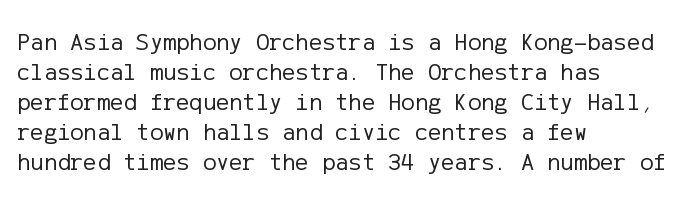
{"italic": "no", "bold": "no", "underline": "no", "align": "left", "line_spacing_ratio": 1.2, "letter_spacing": "normal", "letter_spacing_em": 0.0, "glyph_px": 25}
